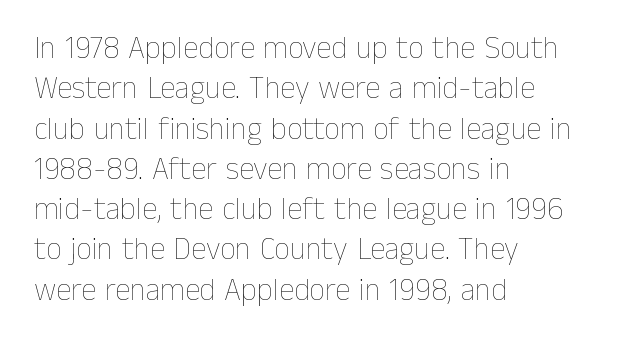
Q: Is the text bold? A: No.
Q: Is the text italic (slanted)? A: No, it is upright.
Q: Is the text underlined? A: No.
Q: How is the paragraph aligned? A: Left-aligned.
Q: Is the spacing between letters normal or unusually wide? A: Normal.
Q: Is the spacing between lines tight, normal or loose? A: Normal.
Q: Width (condensed, normal, or wide)? A: Normal.
Q: Stroke contrast? A: Low.
Q: x-height? A: Medium.
Q: Monospaced? A: No.
